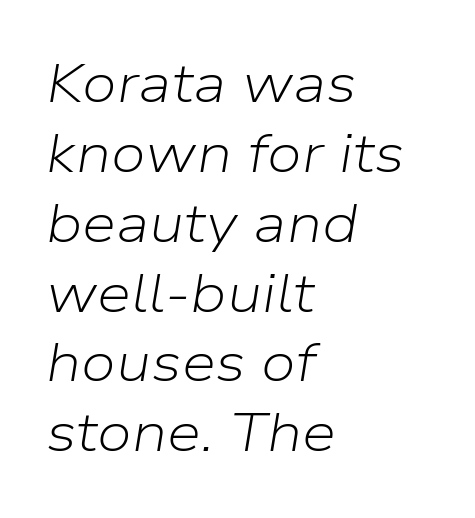
The passage shown stacks its lines at a standard gap. The strokes carry an ordinary text weight at most. These lines stack with their left ends in a neat column. Varying glyph widths throughout — classic text-font behaviour. Inter-character spacing is left at the font's built-in metrics.
